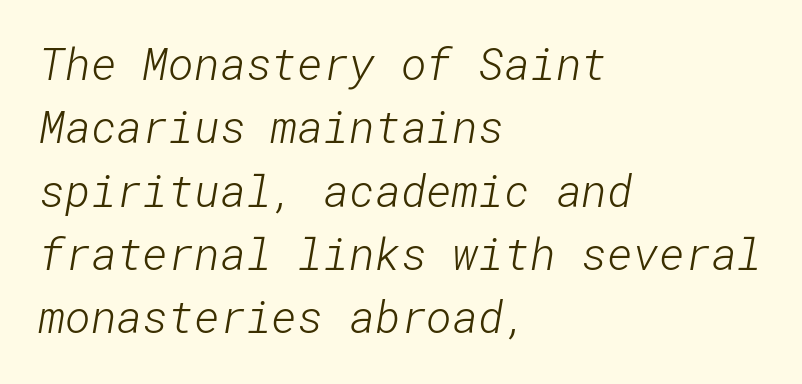
The image shows 44 px light sans-serif type; set left-aligned, normal line spacing (1.44x), normal letter spacing, not underlined; low stroke contrast and a medium x-height.
